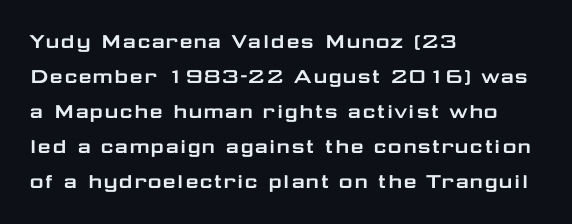
{"italic": "no", "underline": "no", "align": "left", "line_spacing": "normal", "line_spacing_ratio": 1.46, "letter_spacing": "normal", "letter_spacing_em": 0.0, "glyph_px": 24}
